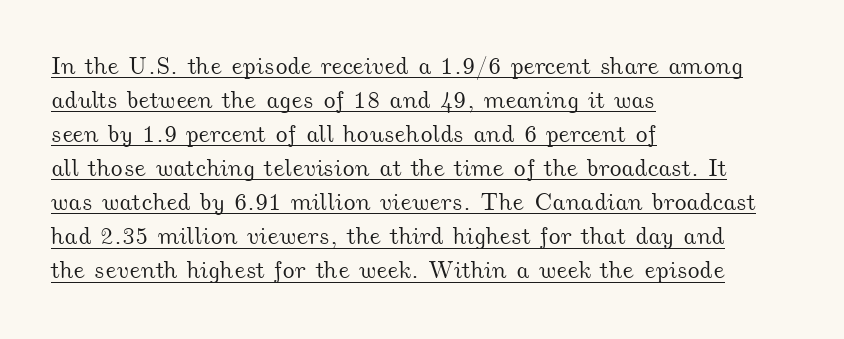
Q: Is the text underlined? A: Yes.
Q: How is the paragraph aligned? A: Left-aligned.
Q: Is the spacing between letters normal or unusually wide? A: Normal.
Q: Is the spacing between lines tight, normal or loose? A: Normal.
